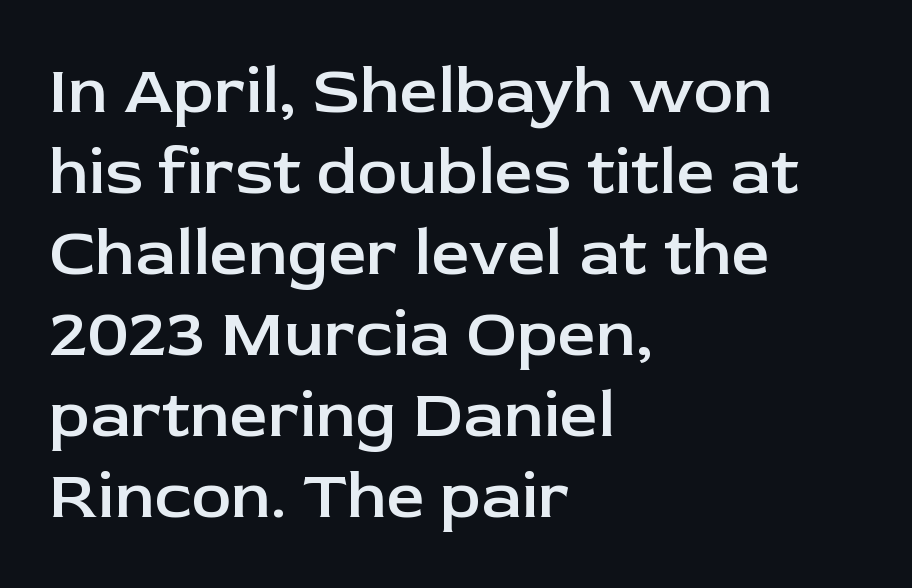
Q: Is the text bold? A: Semi-bold.
Q: Is the text italic (slanted)? A: No, it is upright.
Q: Is the typeface a serif or a sans-serif typeface? A: Sans-serif.
Q: Is the text underlined? A: No.
Q: How is the paragraph aligned? A: Left-aligned.
Q: Is the spacing between letters normal or unusually wide? A: Normal.
Q: Width (condensed, normal, or wide)? A: Normal.
Q: Stroke contrast? A: Low.
Q: x-height? A: Medium.
Q: Monospaced? A: No.
